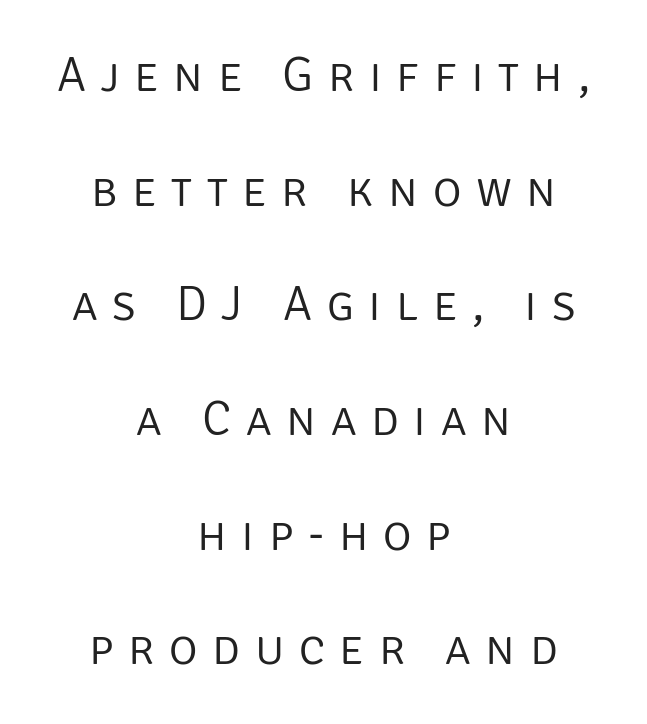
The image shows 49 px light sans-serif type, upright; set centered, loose line spacing (2.34x), unusually wide letter spacing (+0.3 em), not underlined; low stroke contrast and a large x-height.
